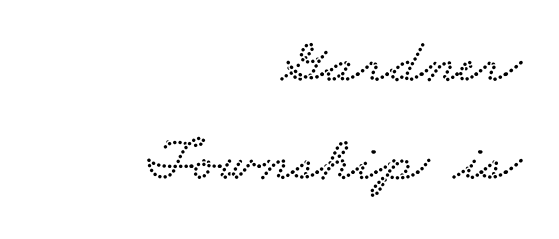
Typeset ragged left — the right edge is the straight one. Normally led — the rows are evenly, conventionally spaced. Does extra space separate the letters? No, they use regular spacing. This sample uses a serif face. This rendering features lettering with no underline.
